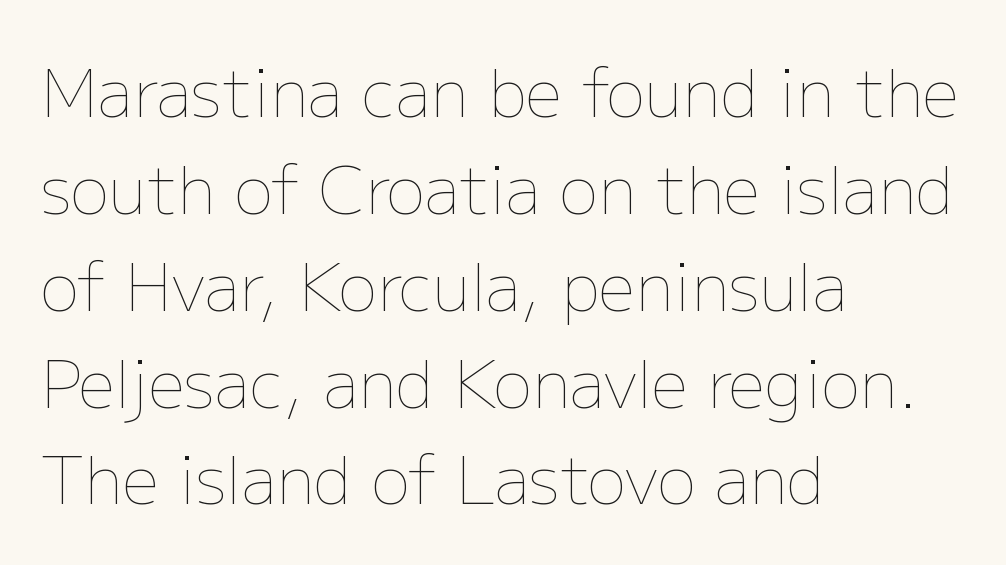
Q: Is the text bold? A: No.
Q: Is the text italic (slanted)? A: No, it is upright.
Q: Is the text underlined? A: No.
Q: How is the paragraph aligned? A: Left-aligned.
Q: Is the spacing between letters normal or unusually wide? A: Normal.
Q: Is the spacing between lines tight, normal or loose? A: Normal.
Q: Width (condensed, normal, or wide)? A: Normal.
Q: Stroke contrast? A: Low.
Q: x-height? A: Medium.
Q: Monospaced? A: No.
